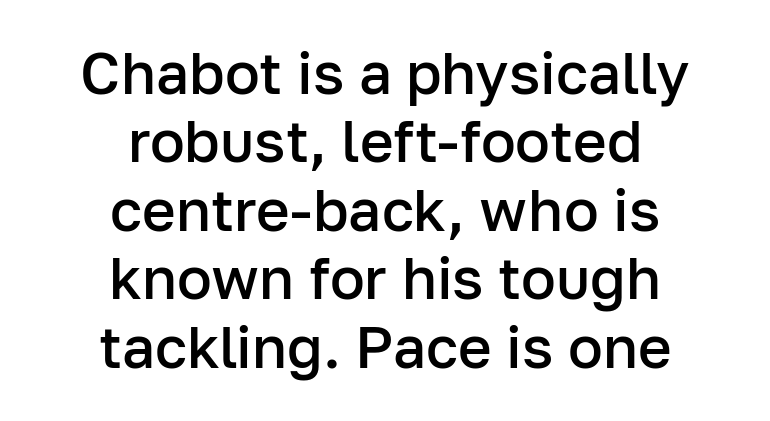
The image shows 58 px semibold sans-serif type, upright; set centered, line spacing 1.18x, normal letter spacing, not underlined; low stroke contrast and a medium x-height.
